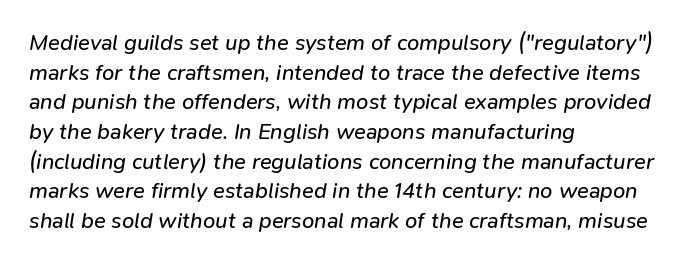
Q: Is the text bold? A: No.
Q: Is the text italic (slanted)? A: Yes, it leans right by about 9 degrees.
Q: Is the text underlined? A: No.
Q: How is the paragraph aligned? A: Left-aligned.
Q: Is the spacing between letters normal or unusually wide? A: Normal.
Q: Is the spacing between lines tight, normal or loose? A: Normal.
